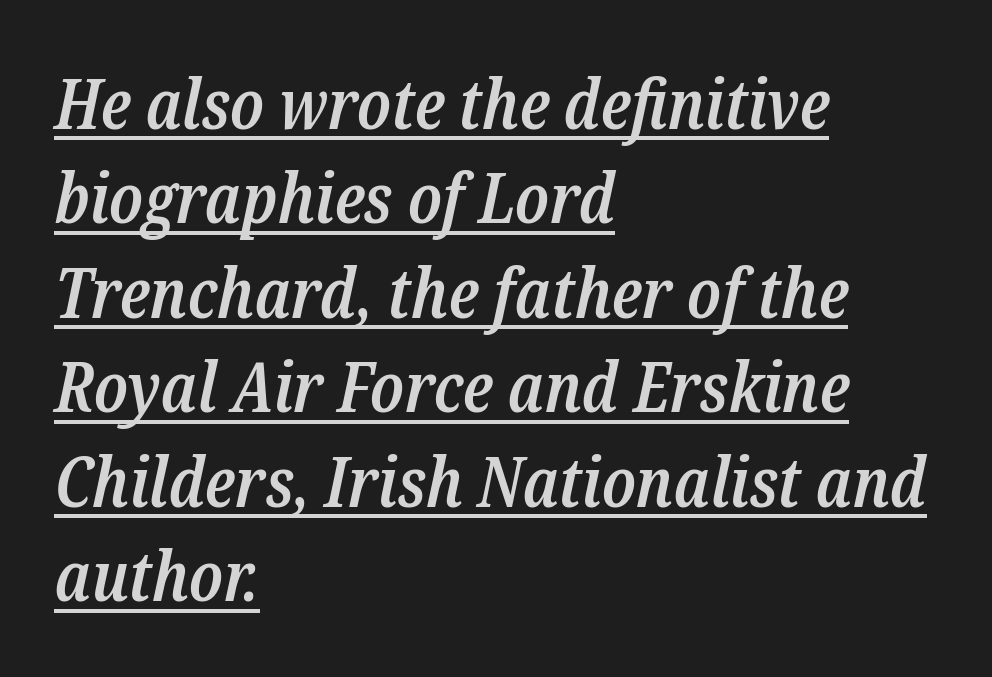
{"serif": "yes", "italic": "yes", "lean": "right", "slant_degrees": 12, "bold": "semi", "weight": "semibold", "width": "condensed", "stroke_contrast": "low", "x_height": "medium", "monospaced": "no", "underline": "yes", "align": "left", "line_spacing": "normal", "line_spacing_ratio": 1.35, "letter_spacing": "normal", "letter_spacing_em": 0.0, "glyph_px": 70}
